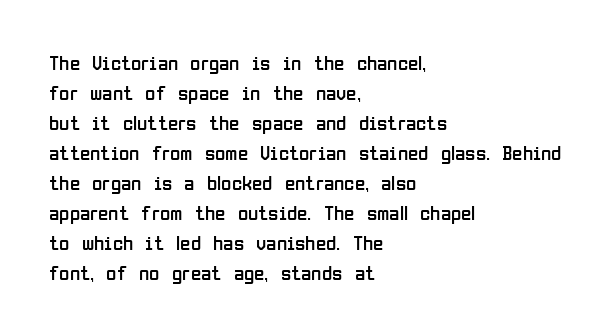
The image shows 21 px text type, upright; set left-aligned, normal line spacing (1.43x), normal letter spacing, not underlined.
